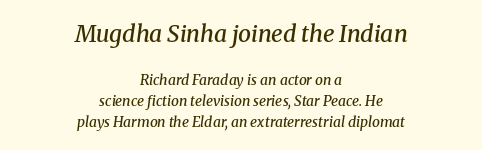
{"italic": "yes", "lean": "right", "slant_degrees": 8, "bold": "semi", "underline": "no", "align": "center", "line_spacing": "normal", "line_spacing_ratio": 1.48, "letter_spacing": "normal", "letter_spacing_em": 0.0, "larger_block": "first", "size_ratio": 1.64, "glyph_px": 23}
